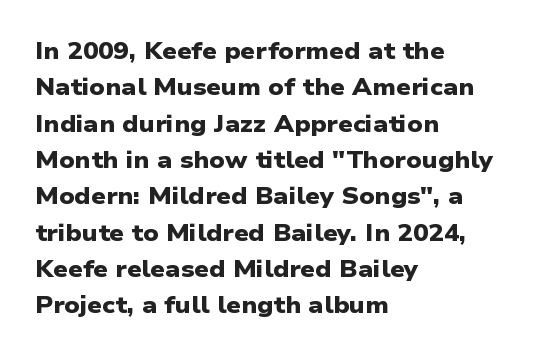
Q: Is the text bold? A: Yes.
Q: Is the text underlined? A: No.
Q: How is the paragraph aligned? A: Left-aligned.
Q: Is the spacing between letters normal or unusually wide? A: Normal.
Q: Is the spacing between lines tight, normal or loose? A: Normal.
